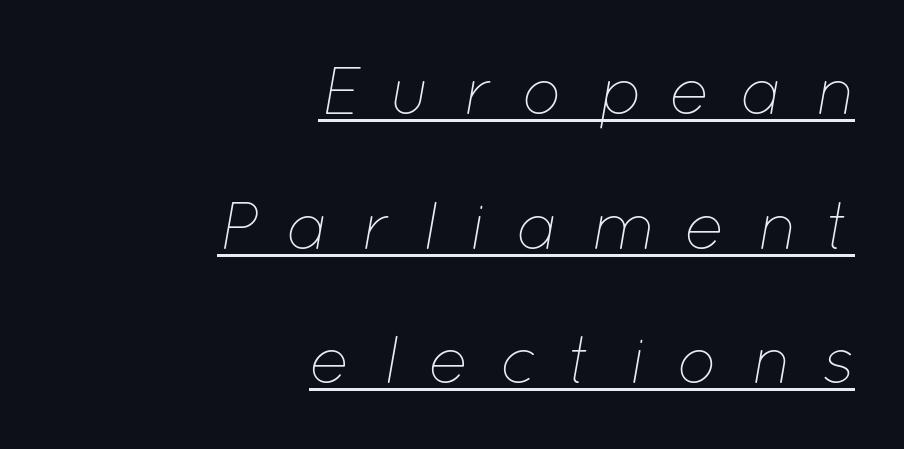
The image shows 67 px thin type, italic (leaning right); set right-aligned, loose line spacing (2.01x), unusually wide letter spacing (+0.46 em), underlined; low stroke contrast and a medium x-height.
